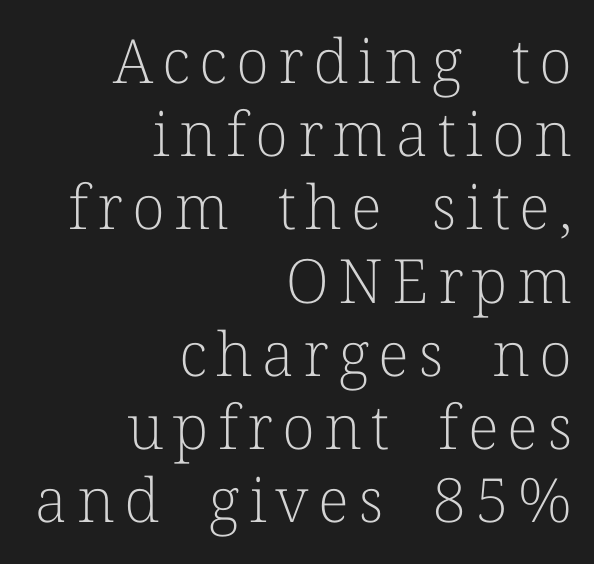
Here the designer chose a conventional face with non-uniform glyph widths. This sample uses an upright cut, with every glyph sitting square on the baseline. This rendering employs a face with finishing strokes, i.e., a serif. Type without underlining.
